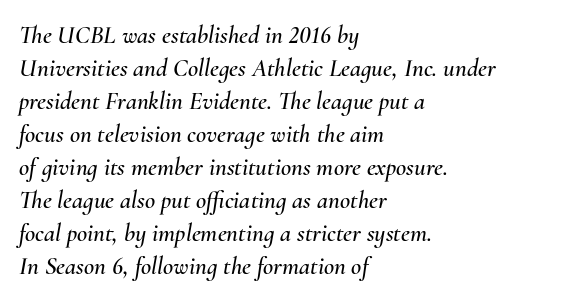
The image shows 25 px text type, italic (leaning right); set left-aligned, normal line spacing (1.32x), normal letter spacing, not underlined.
